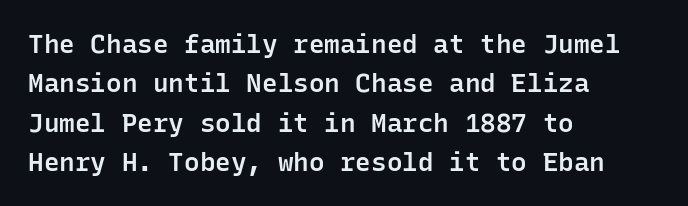
{"italic": "no", "bold": "semi", "underline": "no", "align": "left", "line_spacing": "normal", "line_spacing_ratio": 1.51, "letter_spacing": "normal", "letter_spacing_em": 0.0, "glyph_px": 26}
